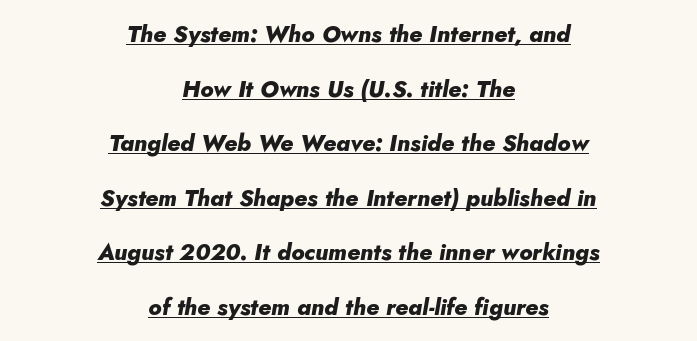
Look at the stroke-to-counter ratio: heavy, a bold. One glance says open: line gaps are wider than usual. Caption: multi-line text, centered on the measure. The glyphs look as if they've been sheared to an angle. The rendering keeps characters at their native spacing.
